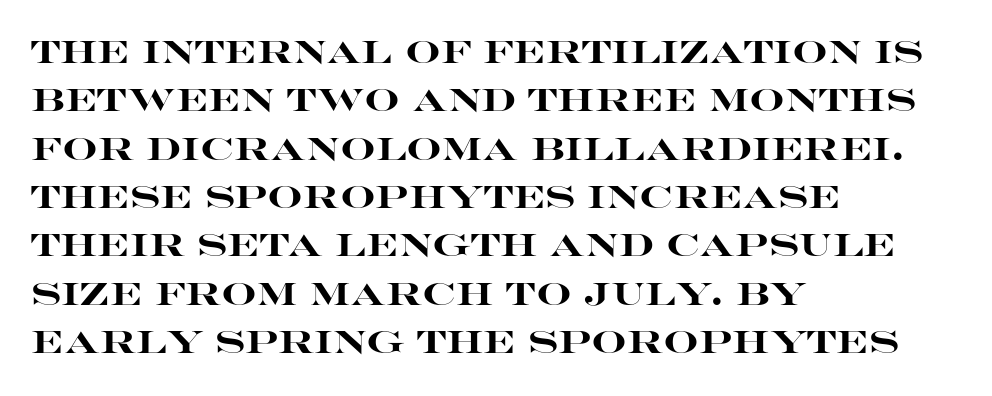
{"italic": "no", "bold": "yes", "weight": "heavy", "width": "wide", "stroke_contrast": "high", "x_height": "large", "monospaced": "no", "underline": "no", "align": "left", "line_spacing": "normal", "line_spacing_ratio": 1.56, "letter_spacing": "normal", "letter_spacing_em": 0.0, "glyph_px": 31}
